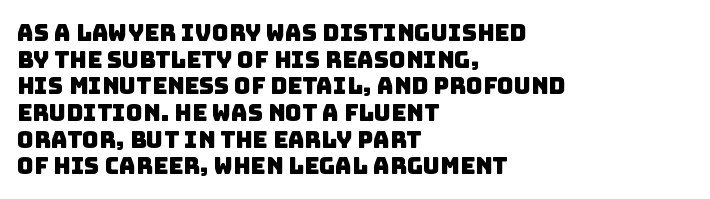
{"underline": "no", "align": "left", "line_spacing_ratio": 1.16, "letter_spacing": "normal", "letter_spacing_em": 0.0, "glyph_px": 23}
